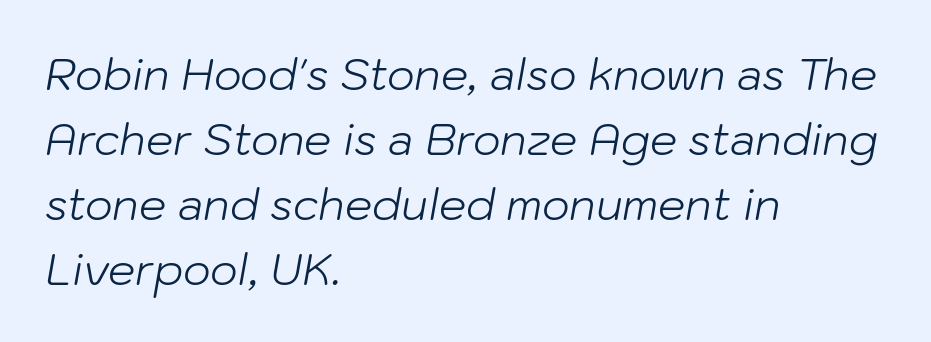
The image shows 43 px light type, italic (leaning right); set left-aligned, normal line spacing (1.51x), normal letter spacing, not underlined; low stroke contrast and a medium x-height.
